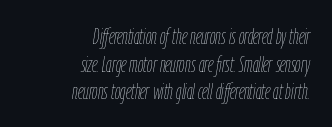
The image shows 22 px text type, italic (leaning right); set right-aligned, normal line spacing (1.26x), normal letter spacing, not underlined.
